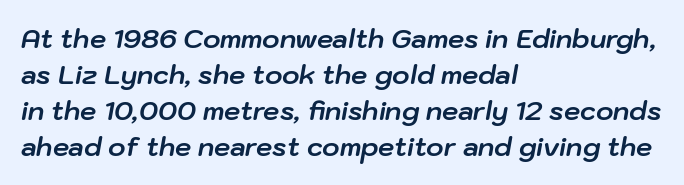
The passage shown leans; its letterforms are oblique. The rendering anchors every line to the left-hand side. The tracking reads as untouched default to a designer's eye. Rows of type keep a routine distance in the vertical direction. The font is running at its bold setting. Any mark beneath the type? The region is blank.
